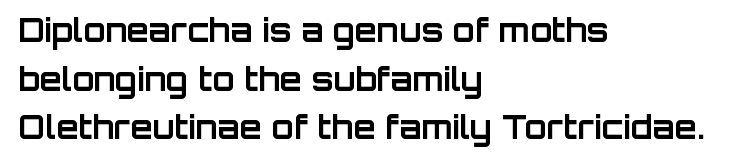
{"serif": "no", "italic": "no", "bold": "yes", "weight": "bold", "width": "normal", "stroke_contrast": "low", "x_height": "large", "monospaced": "no", "underline": "no", "align": "left", "line_spacing": "normal", "line_spacing_ratio": 1.52, "letter_spacing": "normal", "letter_spacing_em": 0.0, "glyph_px": 32}
